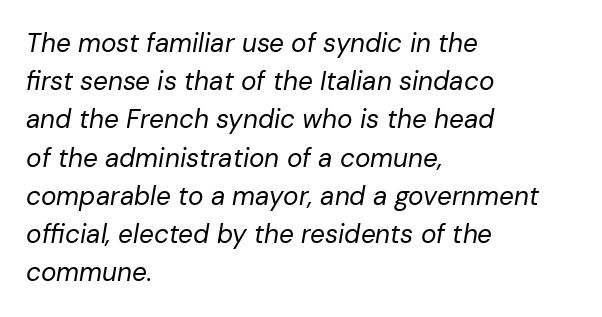
The face used here is rendered with its standard letterfit. Clear beneath every line of the passage. Quick note: interline space is typical. If you drew a ruler down the left edge, every line would touch it. No letter is thick-stroked: the sample isn't bold.
